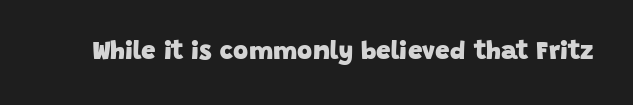
{"bold": "yes", "underline": "no", "letter_spacing": "normal", "letter_spacing_em": 0.0, "glyph_px": 26}
